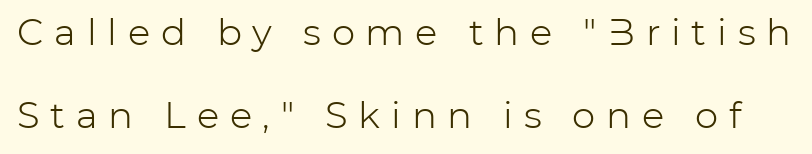
The typeface has the unassuming heft of standard copy or less. These lines stand farther apart than default settings would place them. Beneath every word, the page is bare. Notice how the stems are strictly vertical — no italics here. Note: no serifs on the glyphs.
